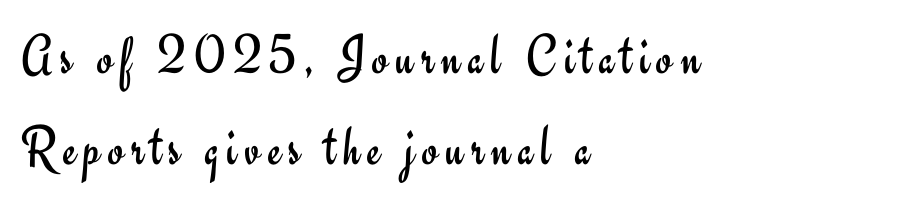
The image shows 57 px regular-weight sans-serif type; set left-aligned, normal line spacing (1.59x), not underlined; low stroke contrast and a small x-height.
